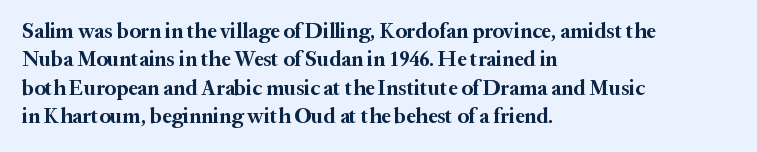
The lines in this sample share a left origin and differ only in where they stop. The block of text has a typical density, with ordinary space between rows. Posture: upright roman. The characters look thick and weighty, a clear bold. Letters rest on an invisible, unmarked baseline. There is no visible air inserted between adjacent glyphs.
